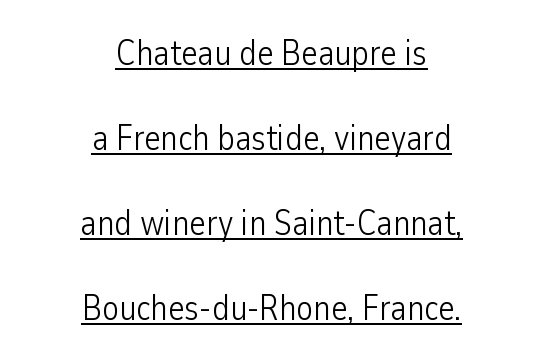
{"serif": "no", "italic": "no", "bold": "no", "weight": "light", "width": "condensed", "stroke_contrast": "low", "x_height": "medium", "monospaced": "no", "underline": "yes", "align": "center", "line_spacing": "loose", "line_spacing_ratio": 2.43, "letter_spacing": "normal", "letter_spacing_em": 0.0, "glyph_px": 35}
